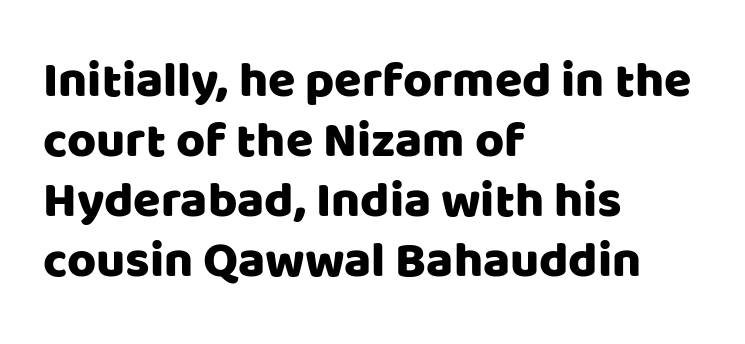
The image shows 50 px sans-serif type, upright; set left-aligned, line spacing 1.2x, normal letter spacing, not underlined; low stroke contrast and a large x-height.
